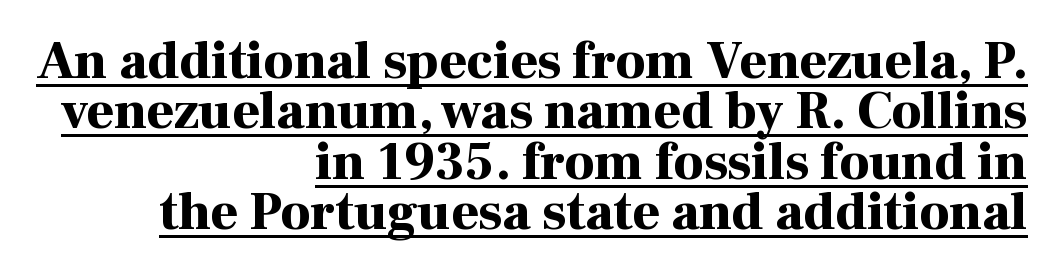
Yep, those are serifs on the letters. Honestly, the letter spacing is just normal — you wouldn't notice it. Thick stems and heavy bowls — unmistakably bold. How would I describe the line gaps? Narrow and economical. The lines are quadded right.
